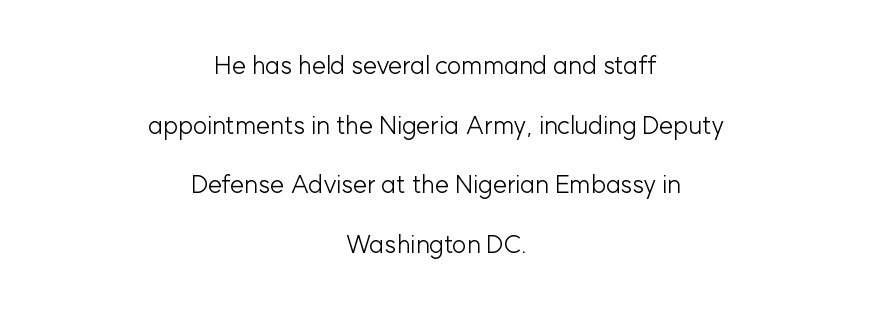
The image shows 25 px text type, upright; set centered, loose line spacing (2.39x), normal letter spacing, not underlined.
